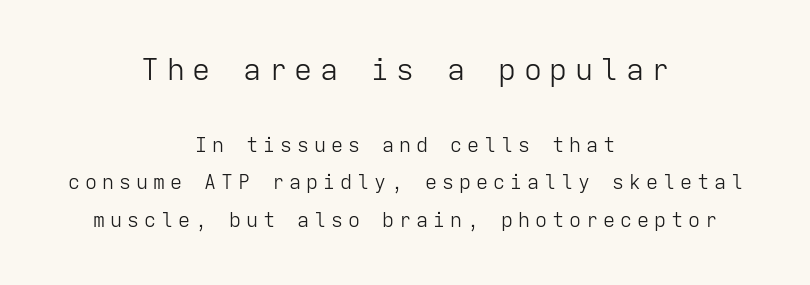
Q: Is the text bold? A: No.
Q: Is the text italic (slanted)? A: No, it is upright.
Q: Is the typeface a serif or a sans-serif typeface? A: Sans-serif.
Q: Is the text underlined? A: No.
Q: How is the paragraph aligned? A: Centered.
Q: Is the spacing between letters normal or unusually wide? A: Unusually wide.
Q: Which block of text is set in a larger size, the first (top) or the second (bottom)? A: The first (top) one.
Q: Width (condensed, normal, or wide)? A: Normal.
Q: Stroke contrast? A: Low.
Q: x-height? A: Medium.
Q: Monospaced? A: Yes.
